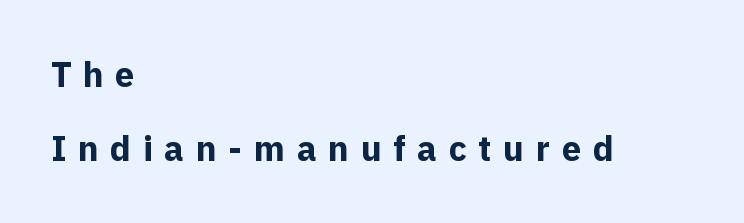
The image shows 35 px bold sans-serif type, upright; set left-aligned, loose line spacing (2.12x), unusually wide letter spacing (+0.33 em), not underlined; a medium x-height.
